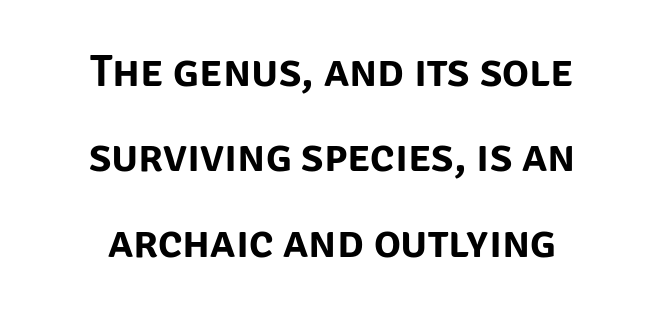
The specimen omits any rule beneath the text block's lines. The rendering uses natural spacing where letterforms have individual widths. Quick note: not italic, upright. The face used here is rendered with its standard letterfit.
